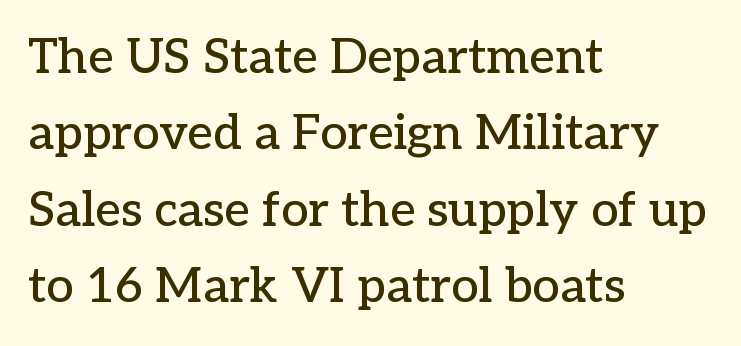
{"serif": "yes", "italic": "no", "width": "normal", "stroke_contrast": "low", "x_height": "medium", "monospaced": "no", "underline": "no", "align": "left", "line_spacing": "normal", "line_spacing_ratio": 1.56, "letter_spacing": "normal", "letter_spacing_em": 0.0, "glyph_px": 49}
